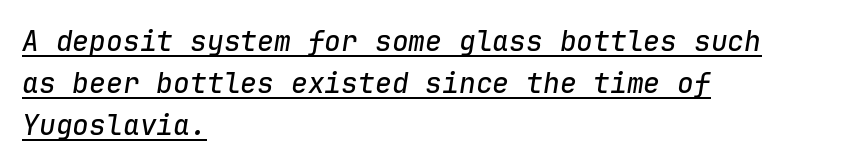
Honestly, the row spacing looks completely unremarkable. There's an unmistakable incline to the writing here. The specimen includes a rule beneath the text block's lines. Here the glyphs are tracked normally, forming tight word shapes. The passage shown is typed in a monospace face where columns stay perfectly aligned. Each line starts at the same left margin while the right side varies.
